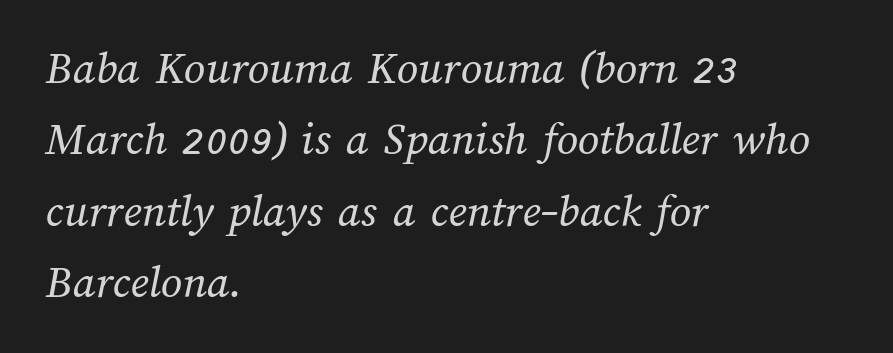
The letters advance in unequal steps, a hallmark of proportional type. The characters are drawn with everyday or finer stroke widths. Nobody drew a line under any word here. No extra tracking has been applied to these lines. A typesetter would call this leading conventional body-copy spacing. Compared with a centered layout, this one pins lines to the left instead.
